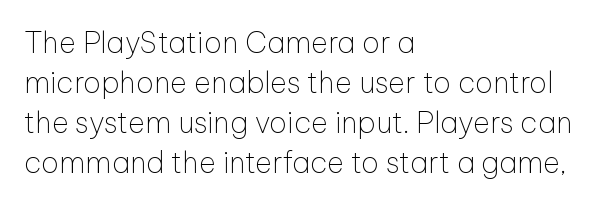
{"serif": "no", "italic": "no", "bold": "no", "weight": "thin", "width": "normal", "stroke_contrast": "low", "x_height": "medium", "monospaced": "no", "underline": "no", "align": "left", "line_spacing": "normal", "line_spacing_ratio": 1.38, "letter_spacing": "normal", "letter_spacing_em": 0.0, "glyph_px": 29}
